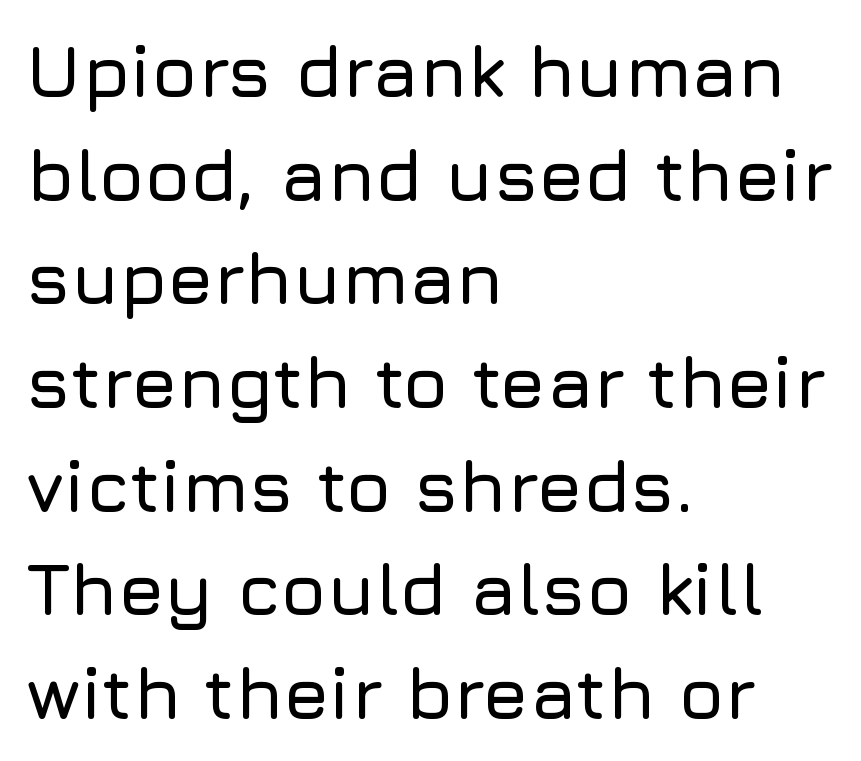
The image shows 73 px sans-serif type, upright; set left-aligned, normal line spacing (1.42x), normal letter spacing, not underlined; low stroke contrast and a medium x-height.
